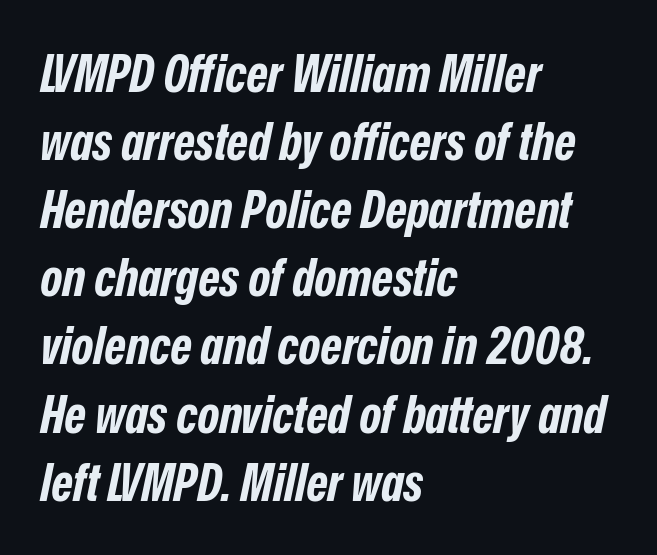
The image shows 52 px bold, condensed type, italic (leaning right); set left-aligned, normal line spacing (1.31x), normal letter spacing, not underlined; low stroke contrast and a medium x-height.
